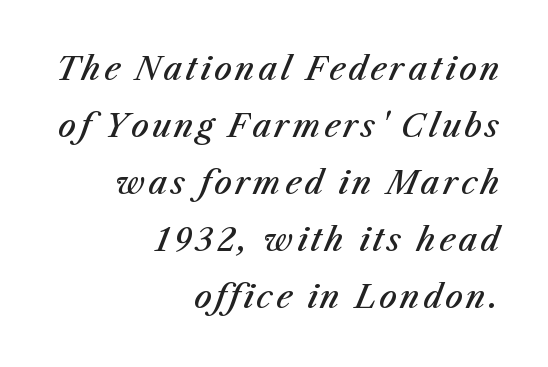
Q: Is the text bold? A: Semi-bold.
Q: Is the text italic (slanted)? A: Yes, it leans right by about 23 degrees.
Q: Is the text underlined? A: No.
Q: How is the paragraph aligned? A: Right-aligned.
Q: Width (condensed, normal, or wide)? A: Normal.
Q: Stroke contrast? A: Medium.
Q: x-height? A: Medium.
Q: Monospaced? A: No.
